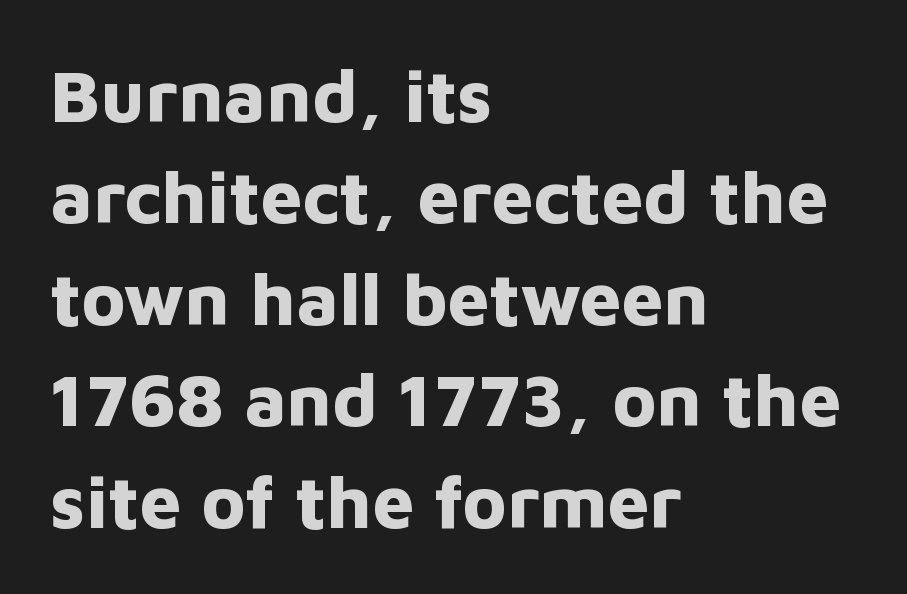
The image shows 74 px bold sans-serif type, upright; set left-aligned, normal line spacing (1.37x), normal letter spacing, not underlined; low stroke contrast and a medium x-height.
